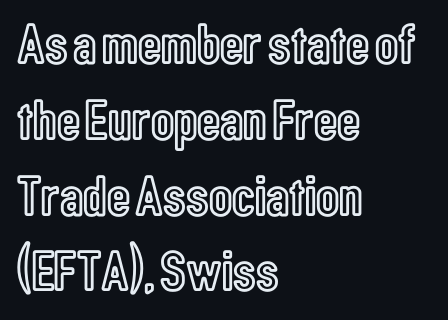
{"italic": "no", "width": "condensed", "x_height": "medium", "monospaced": "no", "underline": "no", "align": "left", "line_spacing": "normal", "line_spacing_ratio": 1.33, "letter_spacing": "normal", "letter_spacing_em": 0.0, "glyph_px": 57}
